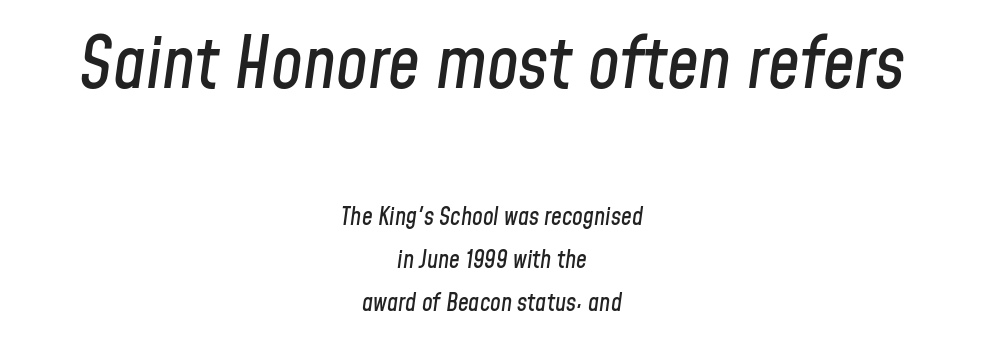
The image shows 71 px condensed type, italic (leaning right); set centered, line spacing 1.79x, normal letter spacing, not underlined; the first (top) block is 2.96x larger; low stroke contrast and a medium x-height.
